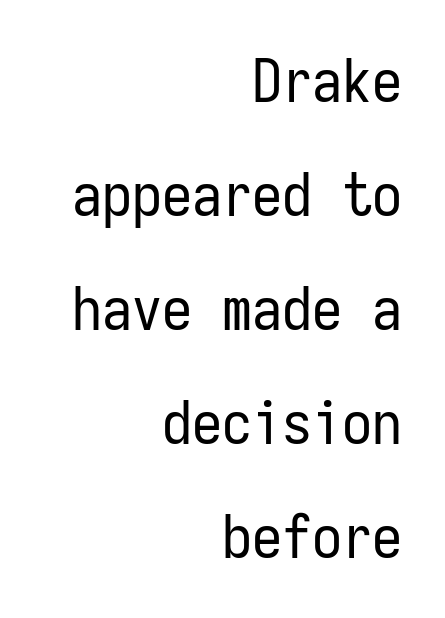
Caption: multi-line text, flush right, ragged left. The typeface has the unassuming heft of standard copy or less. The letters march in equal steps, a hallmark of fixed-pitch type. Vertical spacing — loose. I'd call this a sans setting — the letters go barefoot. Any mark beneath the type? The region is blank.
